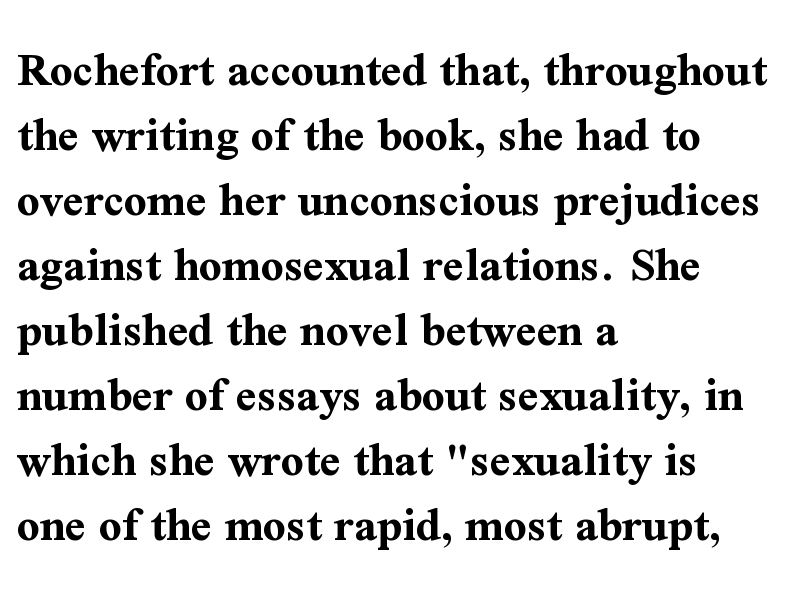
Clear beneath every line of the passage. The lettering stays uniformly vertical, giving the passage a roman look. The strokes are fattened all the way to bold. Visually the block forms a straight wall on the left and a jagged coastline on the right.
